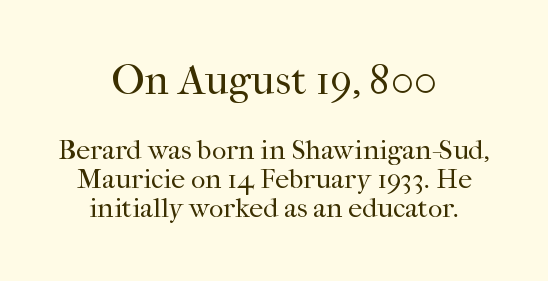
The image shows 42 px regular-weight serif type, upright; set centered, tight line spacing (1.05x), normal letter spacing, not underlined; the first (top) block is 1.5x larger; high stroke contrast and a medium x-height.
